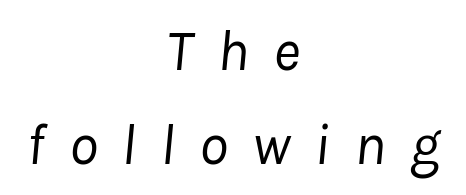
Q: Is the text bold? A: No.
Q: Is the text italic (slanted)? A: Yes, it leans right by about 8 degrees.
Q: Is the text underlined? A: No.
Q: How is the paragraph aligned? A: Centered.
Q: Is the spacing between letters normal or unusually wide? A: Unusually wide.
Q: Is the spacing between lines tight, normal or loose? A: Normal.
Q: Width (condensed, normal, or wide)? A: Normal.
Q: Stroke contrast? A: Low.
Q: x-height? A: Medium.
Q: Monospaced? A: No.
